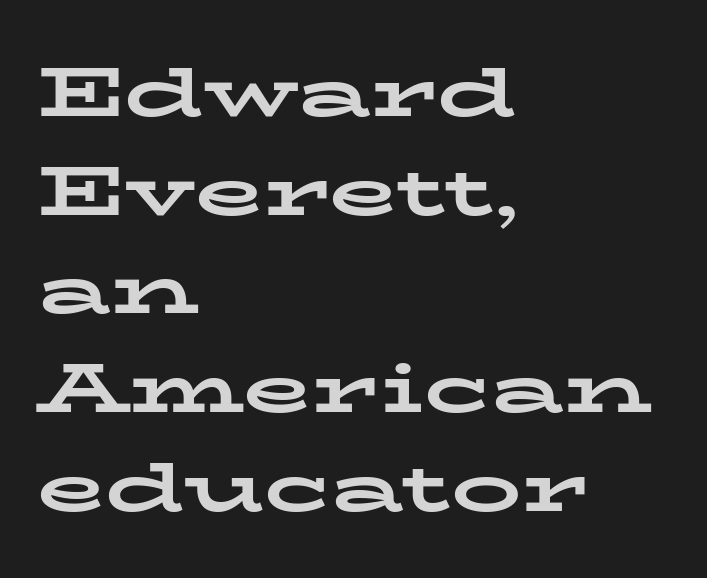
The image shows 70 px bold, wide serif type, upright; set left-aligned, normal line spacing (1.41x), normal letter spacing, not underlined; low stroke contrast and a medium x-height.
